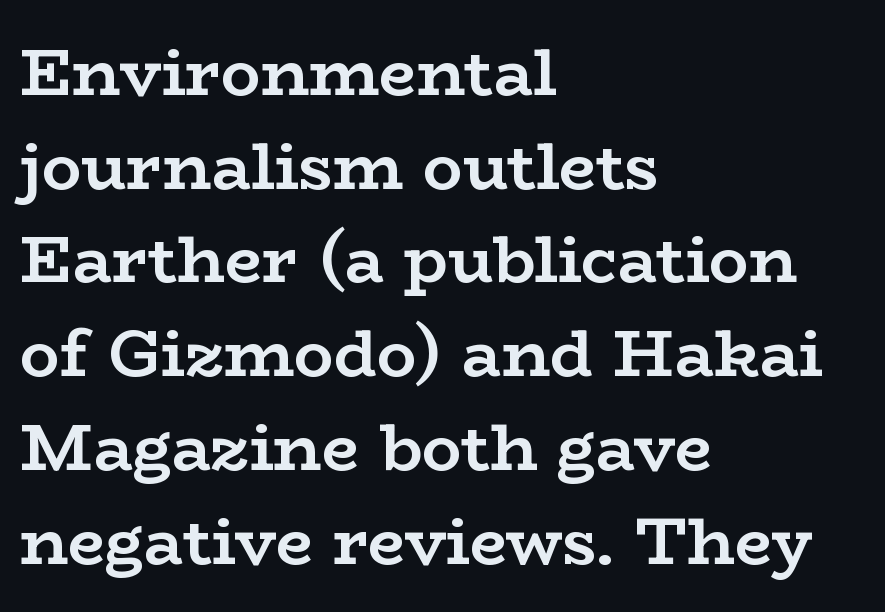
{"serif": "yes", "italic": "no", "bold": "yes", "weight": "semibold", "width": "wide", "stroke_contrast": "low", "x_height": "medium", "monospaced": "no", "underline": "no", "align": "left", "line_spacing": "normal", "line_spacing_ratio": 1.42, "letter_spacing": "normal", "letter_spacing_em": 0.0, "glyph_px": 66}
